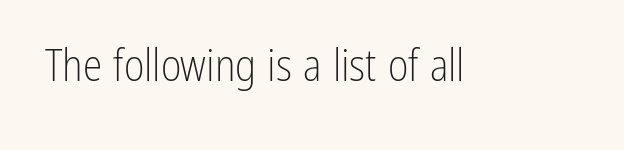
These lines are rendered in a variable-pitch font. How are the letters spaced? Ordinarily, with no added tracking. The font's upright variant was chosen for this text. The letters look calm and open, with moderate or lighter stems. Only glyphs here, with clear space below each row. In terms of letterform style, serifs are entirely absent.
